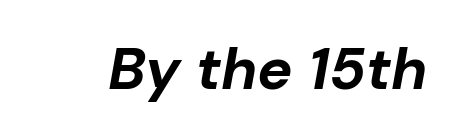
Every character sits at an angle, as italics do. Stroke thickness is high; the sample reads as a true bold. Descenders hang freely into open space. Inter-character spacing is left at the font's built-in metrics.
